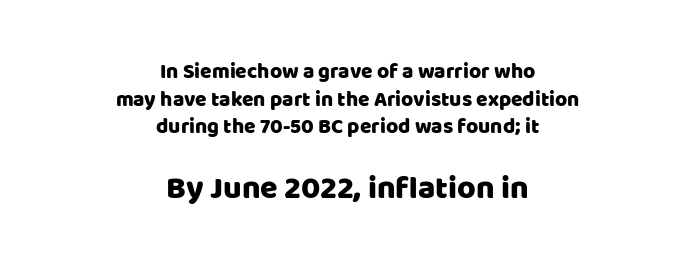
{"serif": "no", "italic": "no", "width": "normal", "stroke_contrast": "low", "x_height": "large", "monospaced": "no", "underline": "no", "align": "center", "line_spacing": "normal", "line_spacing_ratio": 1.32, "letter_spacing": "normal", "letter_spacing_em": 0.0, "larger_block": "second", "size_ratio": 1.52, "glyph_px": 32}
